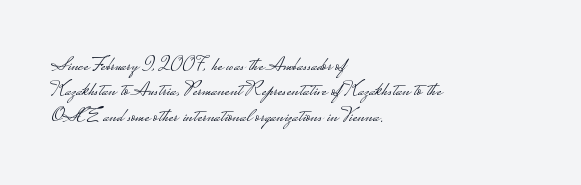
The image shows 20 px text type; set left-aligned, normal line spacing (1.27x), normal letter spacing, not underlined.
